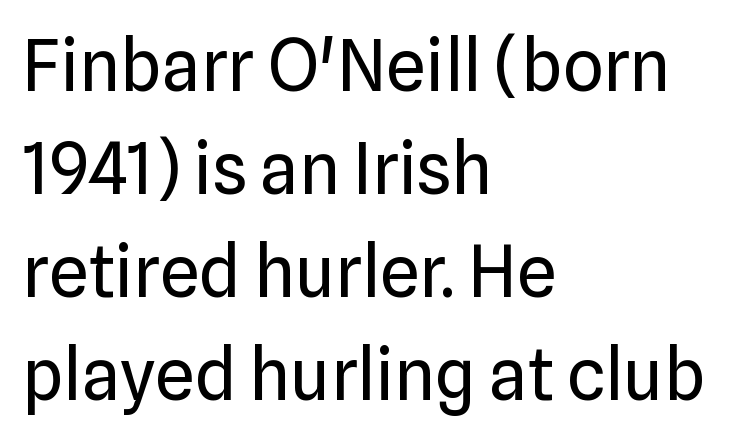
The weight tops out at a normal text grade. Horizontal bands of white between lines are of average thickness. Is this a sans? Yes — the strokes have no serifs. Line beginnings align vertically; line endings do not.
